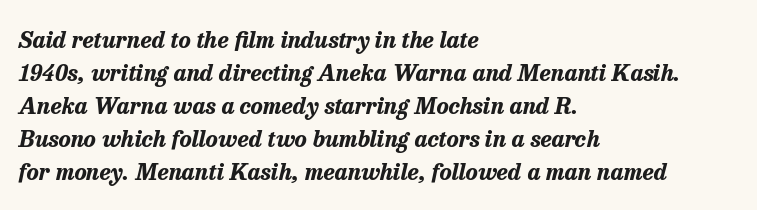
Bare-footed words on every line. One glance says typical: line gaps are just what's usual. Typographic density is high because the face is bold. Horizontal alignment here is leftward, the default for most running prose.
